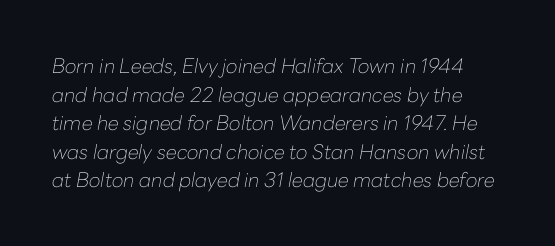
{"italic": "yes", "lean": "right", "slant_degrees": 10, "bold": "no", "underline": "no", "line_spacing": "normal", "line_spacing_ratio": 1.43, "letter_spacing": "normal", "letter_spacing_em": 0.0, "glyph_px": 20}
